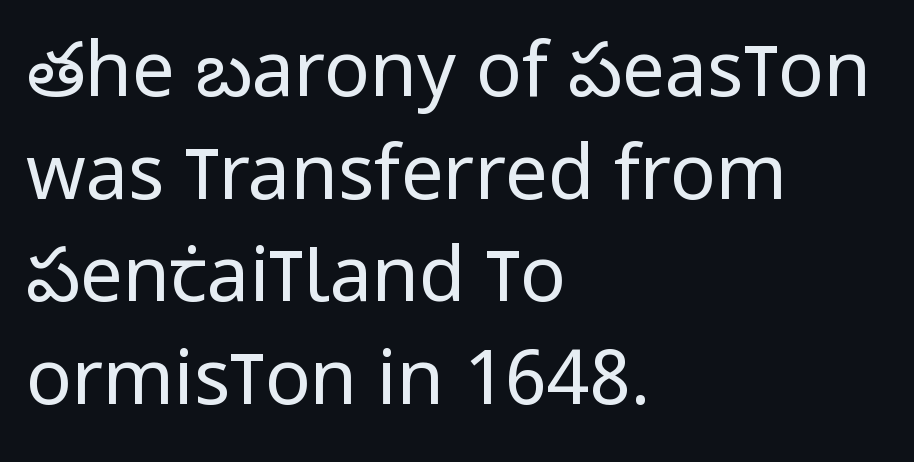
{"serif": "no", "italic": "no", "bold": "no", "weight": "regular", "width": "condensed", "stroke_contrast": "low", "x_height": "large", "monospaced": "no", "underline": "no", "align": "left", "line_spacing": "normal", "line_spacing_ratio": 1.35, "letter_spacing": "normal", "letter_spacing_em": 0.0, "glyph_px": 76}
